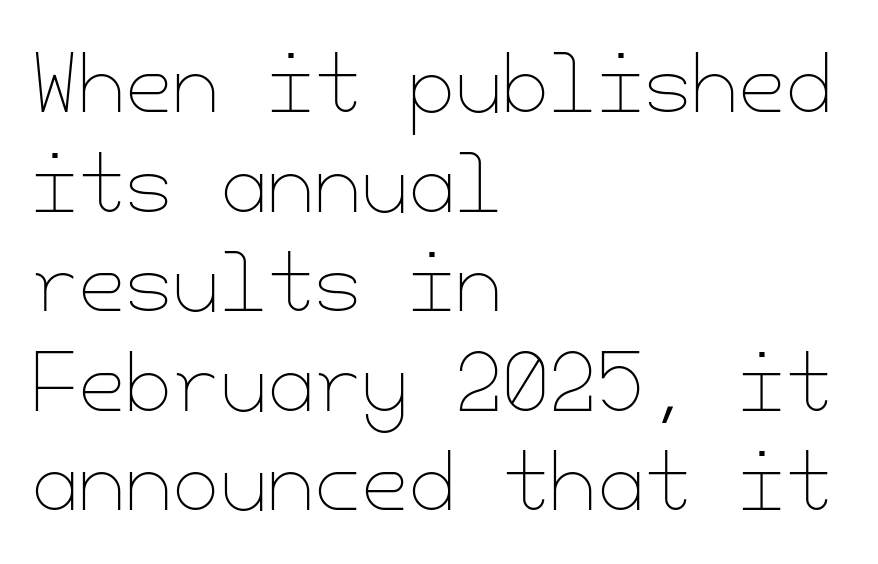
{"italic": "no", "bold": "no", "weight": "thin", "width": "normal", "stroke_contrast": "low", "x_height": "small", "underline": "no", "align": "left", "line_spacing": "normal", "line_spacing_ratio": 1.31, "letter_spacing": "normal", "letter_spacing_em": 0.0, "glyph_px": 76}
